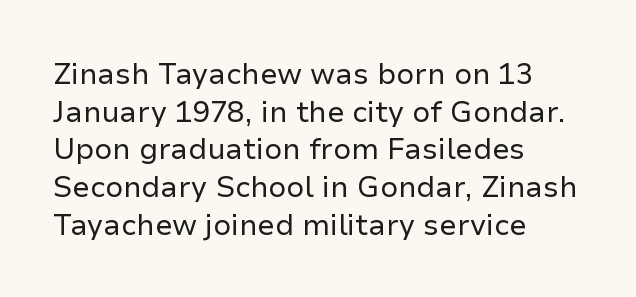
Is the letter spacing exaggerated? No — it looks like the ordinary default. Compared with a typical body face, this is equally light or lighter still. The axis of the letterforms is exactly vertical. Nothing sits at the stroke ends, so this counts as sans-serif. You could not count columns in this text — the font is proportionally spaced. In CSS terms this would be text-align: left.
